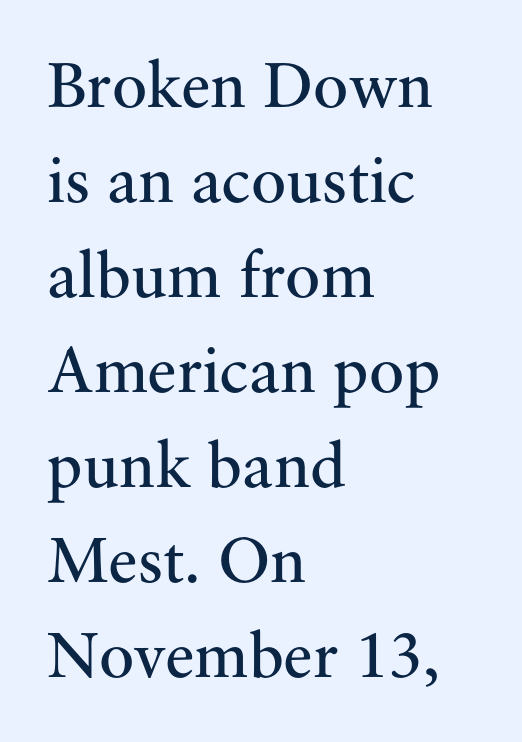
The image shows 66 px regular-weight serif type, upright; set left-aligned, normal line spacing (1.44x), normal letter spacing, not underlined; medium stroke contrast and a small x-height.
